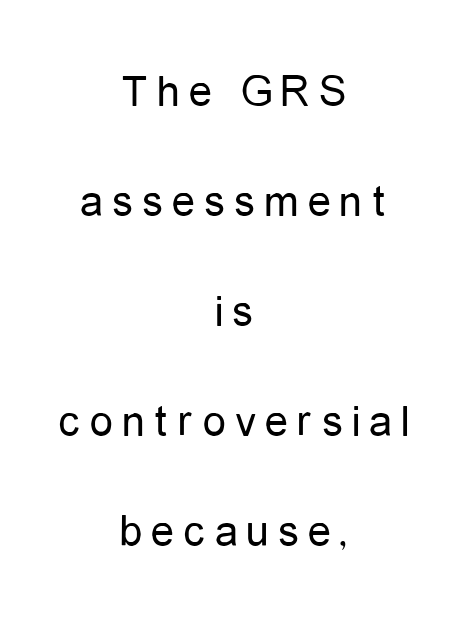
Spacing verdict: proportional, widths tailored to each character. Vertical strokes here are truly vertical. Words float on clear page, feet unadorned. The rendering positions every line midway between the sides. Font category for this specimen: sans-serif. Loose tracking; the words dissolve into strings of separated letters.
